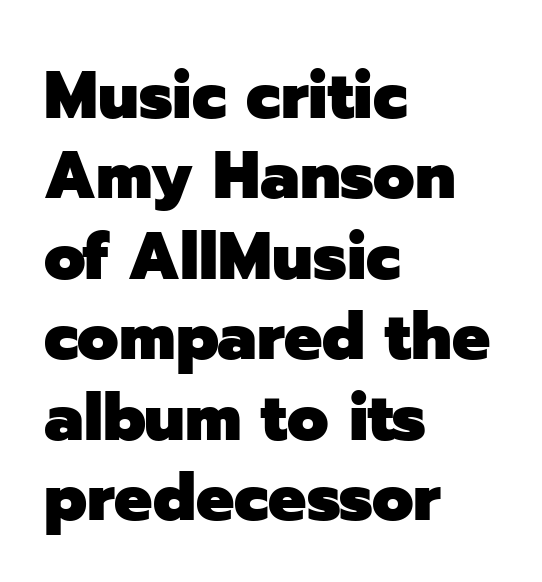
{"serif": "no", "italic": "no", "bold": "yes", "weight": "heavy", "width": "normal", "stroke_contrast": "low", "x_height": "medium", "monospaced": "no", "underline": "no", "align": "left", "line_spacing_ratio": 1.2, "letter_spacing": "normal", "letter_spacing_em": 0.0, "glyph_px": 67}
